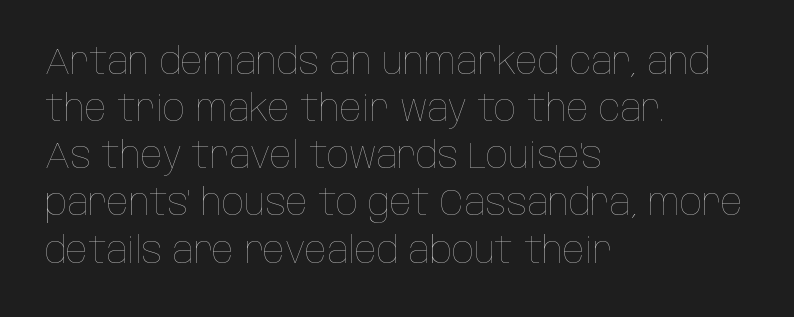
Normally led — the rows are evenly, conventionally spaced. The paragraph shown leans on its left margin. Is this a fixed-width face? No — the glyphs have proportional, varying widths. Nobody drew a line under any word here. Stems and bowls with no extra thickness — not bold.
